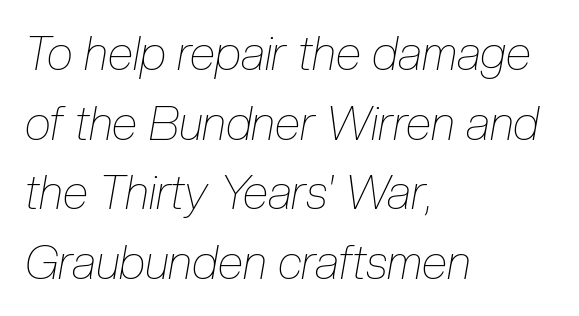
Q: Is the text bold? A: No.
Q: Is the text italic (slanted)? A: Yes, it leans right by about 10 degrees.
Q: Is the text underlined? A: No.
Q: How is the paragraph aligned? A: Left-aligned.
Q: Is the spacing between letters normal or unusually wide? A: Normal.
Q: Is the spacing between lines tight, normal or loose? A: Normal.
Q: Width (condensed, normal, or wide)? A: Condensed.
Q: Stroke contrast? A: Low.
Q: x-height? A: Medium.
Q: Monospaced? A: No.
